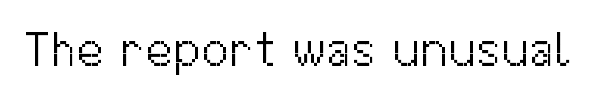
{"serif": "no", "italic": "no", "bold": "no", "weight": "light", "width": "normal", "stroke_contrast": "medium", "x_height": "medium", "monospaced": "no", "underline": "no", "letter_spacing": "normal", "letter_spacing_em": 0.0, "glyph_px": 50}
